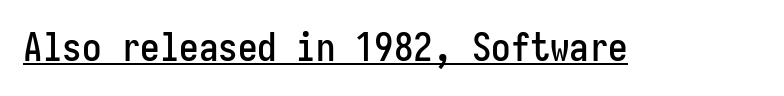
{"serif": "no", "italic": "no", "width": "condensed", "stroke_contrast": "low", "x_height": "medium", "monospaced": "yes", "underline": "yes", "letter_spacing": "normal", "letter_spacing_em": 0.0, "glyph_px": 39}
